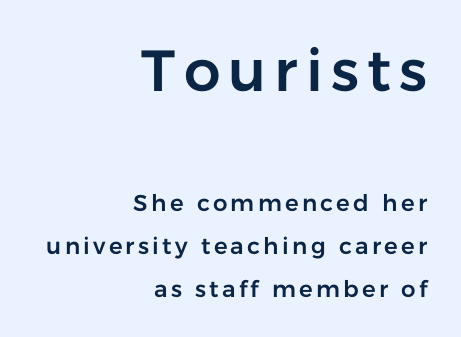
Q: Is the text italic (slanted)? A: No, it is upright.
Q: Is the typeface a serif or a sans-serif typeface? A: Sans-serif.
Q: Is the text underlined? A: No.
Q: How is the paragraph aligned? A: Right-aligned.
Q: Which block of text is set in a larger size, the first (top) or the second (bottom)? A: The first (top) one.
Q: Width (condensed, normal, or wide)? A: Normal.
Q: Stroke contrast? A: Low.
Q: x-height? A: Medium.
Q: Monospaced? A: No.
